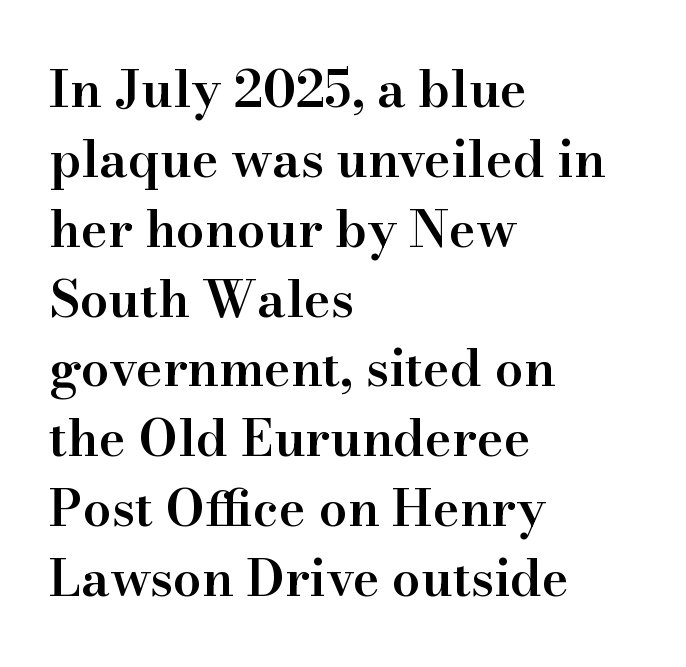
Q: Is the text bold? A: Semi-bold.
Q: Is the text italic (slanted)? A: No, it is upright.
Q: Is the typeface a serif or a sans-serif typeface? A: Serif.
Q: Is the text underlined? A: No.
Q: How is the paragraph aligned? A: Left-aligned.
Q: Is the spacing between letters normal or unusually wide? A: Normal.
Q: Is the spacing between lines tight, normal or loose? A: Normal.
Q: Width (condensed, normal, or wide)? A: Normal.
Q: Stroke contrast? A: High.
Q: x-height? A: Small.
Q: Monospaced? A: No.
